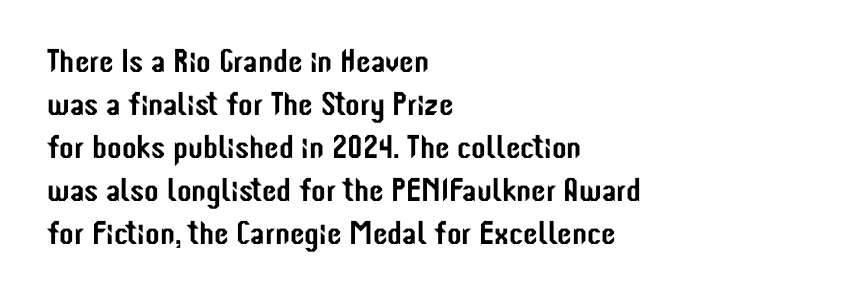
Posture: upright roman. Compared with a centered layout, this one pins lines to the left instead. Summary of vertical rhythm: regular, with standard interline spacing. Classification — sans serif.
